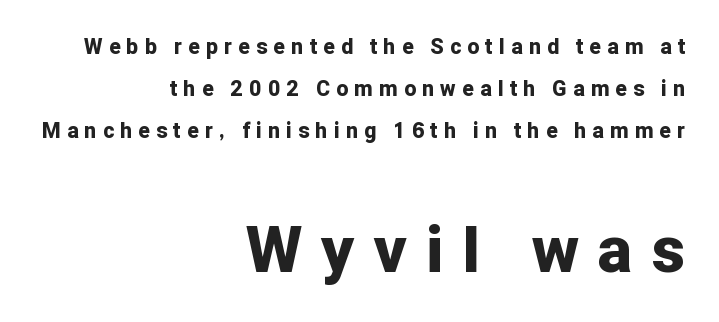
{"serif": "no", "italic": "no", "bold": "yes", "weight": "bold", "width": "normal", "stroke_contrast": "low", "x_height": "medium", "monospaced": "no", "underline": "no", "align": "right", "line_spacing": "loose", "line_spacing_ratio": 2.0, "letter_spacing": "wide", "letter_spacing_em": 0.31, "larger_block": "second", "size_ratio": 3.05, "glyph_px": 64}
